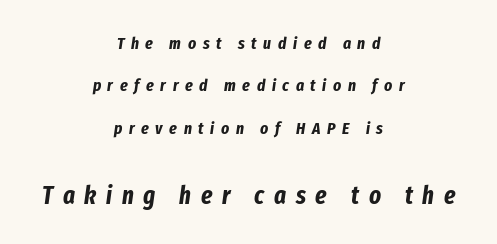
{"italic": "yes", "lean": "right", "slant_degrees": 8, "bold": "yes", "underline": "no", "align": "center", "line_spacing": "loose", "line_spacing_ratio": 2.49, "letter_spacing": "wide", "letter_spacing_em": 0.39, "larger_block": "second", "size_ratio": 1.47, "glyph_px": 25}
